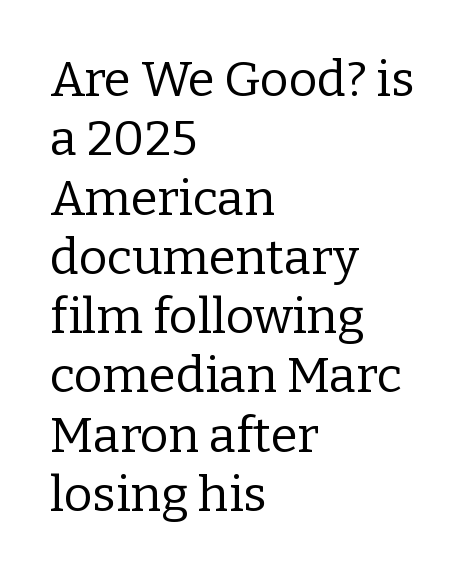
Q: Is the text bold? A: No.
Q: Is the text italic (slanted)? A: No, it is upright.
Q: Is the typeface a serif or a sans-serif typeface? A: Serif.
Q: Is the text underlined? A: No.
Q: How is the paragraph aligned? A: Left-aligned.
Q: Is the spacing between letters normal or unusually wide? A: Normal.
Q: Width (condensed, normal, or wide)? A: Normal.
Q: Stroke contrast? A: Low.
Q: x-height? A: Medium.
Q: Monospaced? A: No.
